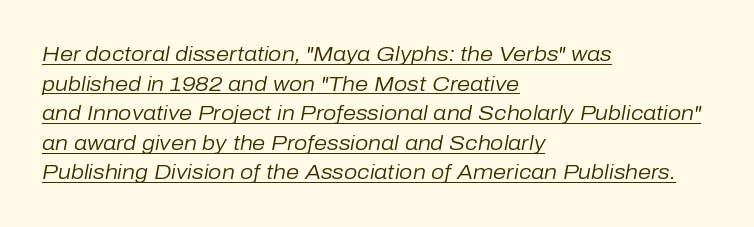
{"italic": "yes", "lean": "right", "slant_degrees": 10, "bold": "no", "underline": "yes", "align": "left", "line_spacing": "normal", "line_spacing_ratio": 1.41, "letter_spacing": "normal", "letter_spacing_em": 0.0, "glyph_px": 21}
